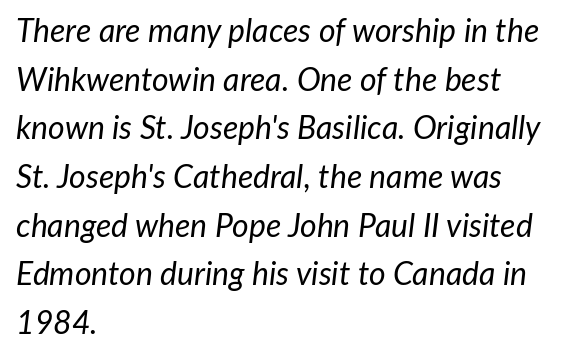
These lines are rendered in a variable-pitch font. The ragged edge is on the right, which tells us the setting is flush left. The vertical gap from one line to the next is medium. Clear beneath every line of the passage.
